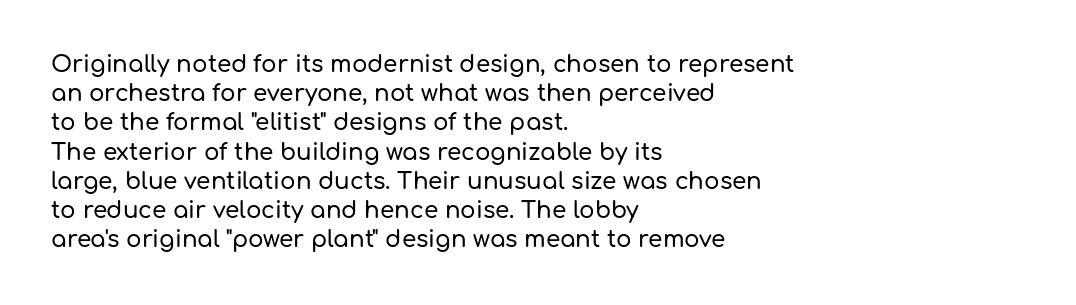
Q: Is the text italic (slanted)? A: No, it is upright.
Q: Is the text underlined? A: No.
Q: How is the paragraph aligned? A: Left-aligned.
Q: Is the spacing between letters normal or unusually wide? A: Normal.
Q: Is the spacing between lines tight, normal or loose? A: Normal.
